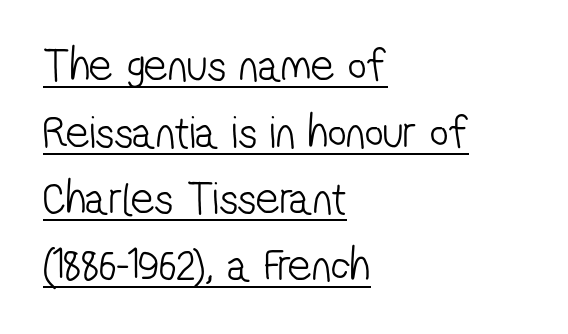
{"serif": "no", "bold": "no", "weight": "light", "width": "condensed", "stroke_contrast": "low", "x_height": "medium", "monospaced": "no", "underline": "yes", "align": "left", "line_spacing": "normal", "line_spacing_ratio": 1.45, "letter_spacing": "normal", "letter_spacing_em": 0.0, "glyph_px": 46}
